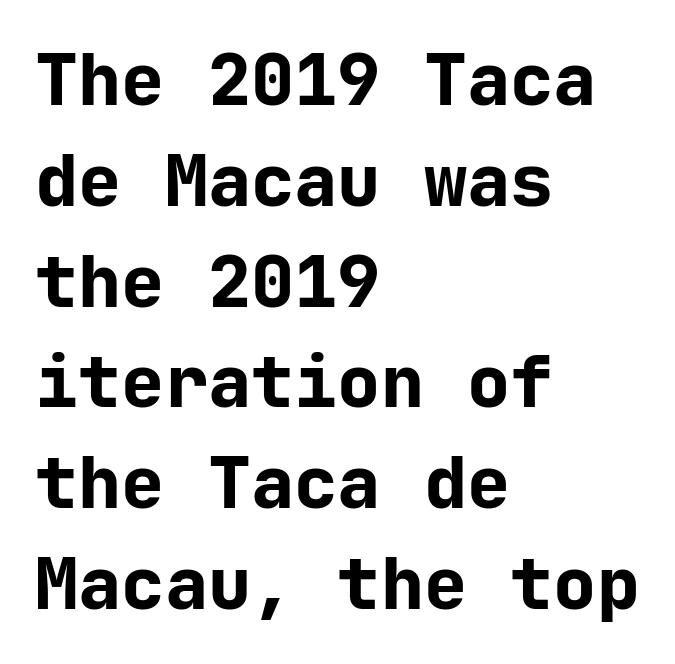
{"serif": "no", "italic": "no", "bold": "yes", "weight": "bold", "width": "normal", "stroke_contrast": "low", "x_height": "medium", "monospaced": "yes", "underline": "no", "align": "left", "line_spacing": "normal", "line_spacing_ratio": 1.4, "letter_spacing": "normal", "letter_spacing_em": 0.0, "glyph_px": 72}
